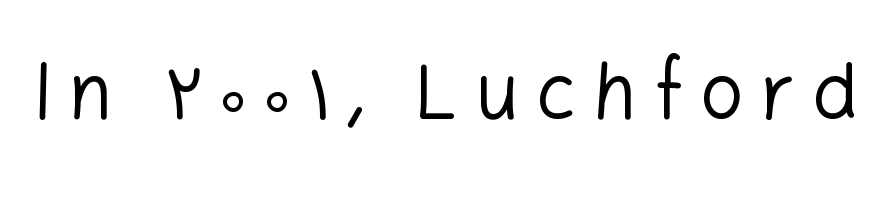
The image shows 77 px regular-weight sans-serif type, upright; set unusually wide letter spacing (+0.21 em), not underlined; low stroke contrast and a medium x-height.
